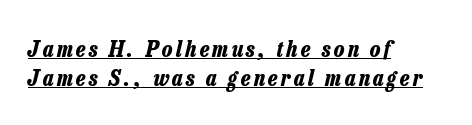
The image shows 23 px bold type, italic (leaning right); set left-aligned, normal line spacing (1.28x), underlined.
